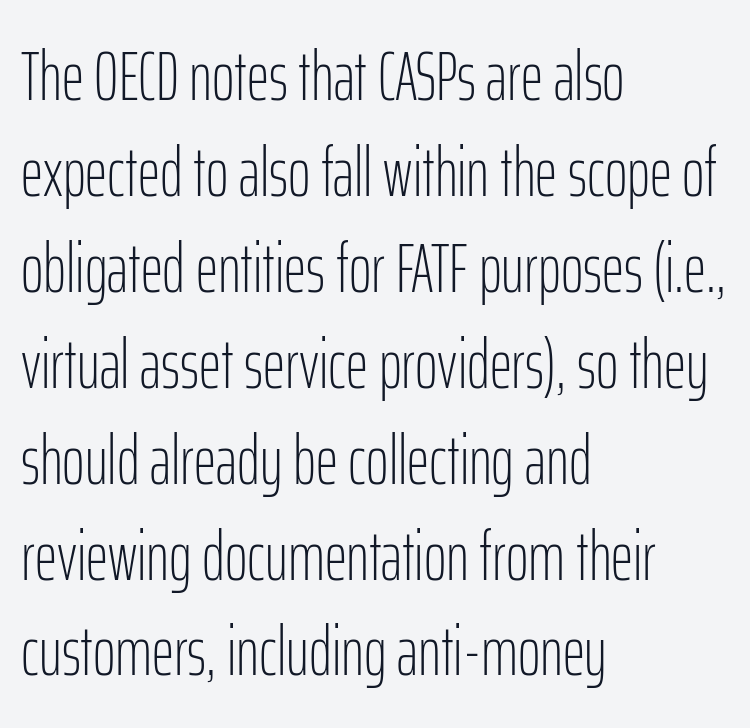
Q: Is the text bold? A: No.
Q: Is the text italic (slanted)? A: No, it is upright.
Q: Is the typeface a serif or a sans-serif typeface? A: Sans-serif.
Q: Is the text underlined? A: No.
Q: How is the paragraph aligned? A: Left-aligned.
Q: Is the spacing between letters normal or unusually wide? A: Normal.
Q: Is the spacing between lines tight, normal or loose? A: Normal.
Q: Width (condensed, normal, or wide)? A: Condensed.
Q: Stroke contrast? A: Low.
Q: x-height? A: Medium.
Q: Monospaced? A: No.
